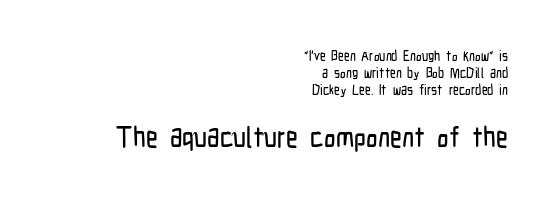
Q: Is the text italic (slanted)? A: No, it is upright.
Q: Is the typeface a serif or a sans-serif typeface? A: Sans-serif.
Q: Is the text underlined? A: No.
Q: How is the paragraph aligned? A: Right-aligned.
Q: Is the spacing between letters normal or unusually wide? A: Normal.
Q: Which block of text is set in a larger size, the first (top) or the second (bottom)? A: The second (bottom) one.
Q: Width (condensed, normal, or wide)? A: Condensed.
Q: Stroke contrast? A: Low.
Q: x-height? A: Medium.
Q: Monospaced? A: No.
